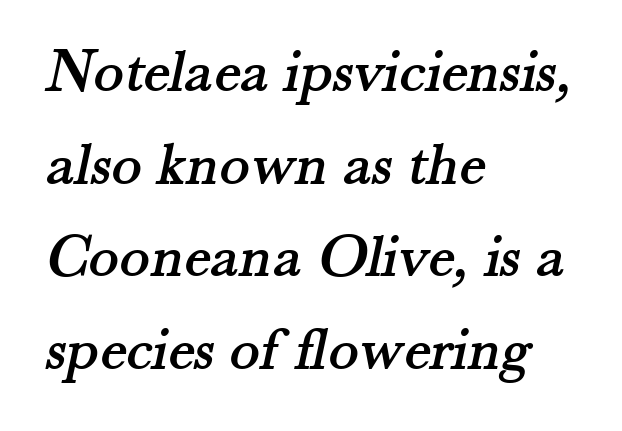
Q: Is the typeface a serif or a sans-serif typeface? A: Serif.
Q: Is the text underlined? A: No.
Q: How is the paragraph aligned? A: Left-aligned.
Q: Is the spacing between letters normal or unusually wide? A: Normal.
Q: Is the spacing between lines tight, normal or loose? A: Normal.
Q: Width (condensed, normal, or wide)? A: Normal.
Q: Stroke contrast? A: Medium.
Q: x-height? A: Small.
Q: Monospaced? A: No.
